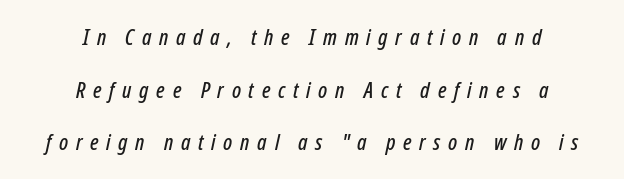
Rule under the text: the space is simply empty. Where is the straight margin? There isn't one; the lines are centered. The face used here is rendered with a markedly widened letterfit. Whoever set this chose breathing room over compactness in the vertical rhythm. This is oblique type, the kind used for emphasis or titles.
